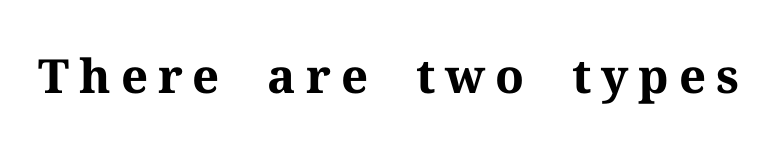
{"serif": "yes", "italic": "no", "bold": "yes", "weight": "bold", "width": "normal", "stroke_contrast": "medium", "x_height": "medium", "monospaced": "no", "underline": "no", "letter_spacing": "wide", "letter_spacing_em": 0.21, "glyph_px": 47}
